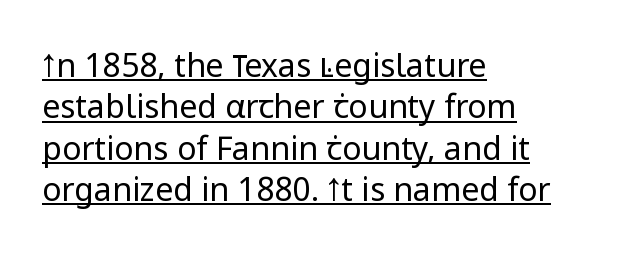
Q: Is the text bold? A: No.
Q: Is the text italic (slanted)? A: No, it is upright.
Q: Is the typeface a serif or a sans-serif typeface? A: Sans-serif.
Q: Is the text underlined? A: Yes.
Q: How is the paragraph aligned? A: Left-aligned.
Q: Is the spacing between letters normal or unusually wide? A: Normal.
Q: Is the spacing between lines tight, normal or loose? A: Normal.
Q: Width (condensed, normal, or wide)? A: Normal.
Q: Stroke contrast? A: Low.
Q: x-height? A: Medium.
Q: Monospaced? A: No.
